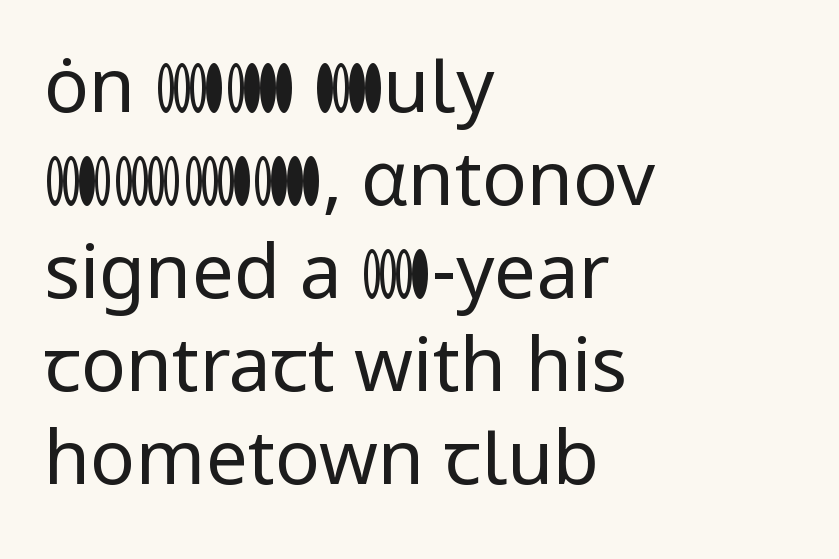
Tall strokes in this sample are plumb rather than angled. Looks like regular typesetting: each glyph gets only the width it needs. The weight tops out at a normal text grade. The passage shown is typeset with a sans-serif family.
